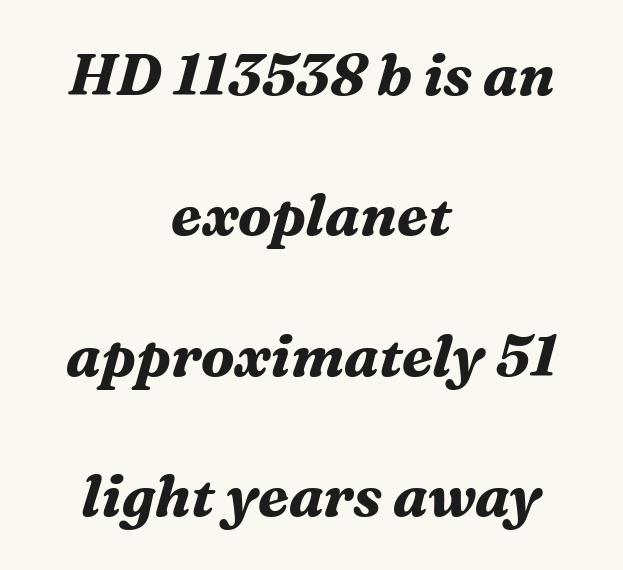
The image shows 58 px bold serif type, italic (leaning right); set centered, loose line spacing (2.42x), normal letter spacing, not underlined; medium stroke contrast and a medium x-height.
